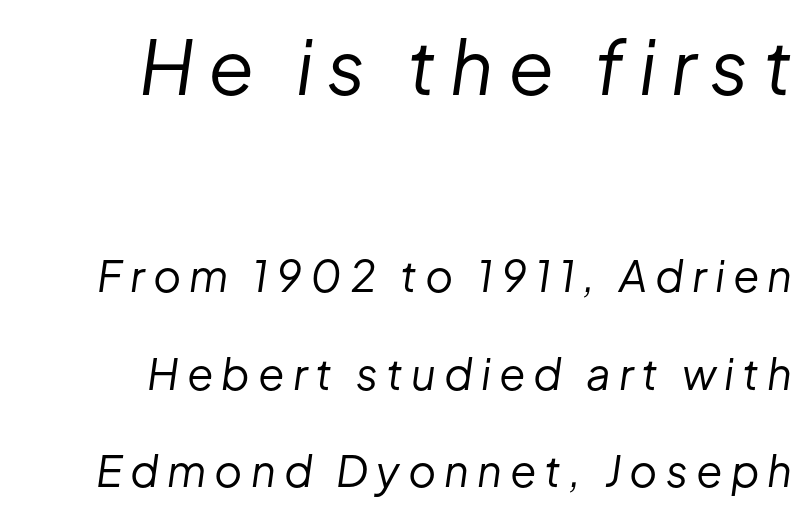
The space between consecutive lines is lavish. Character widths vary here, with narrow letters taking less room than wide ones. Horizontally, the lines are justified to the trailing edge only. Letters have the restrained weight of plain body copy at most. The glyphs look as if they've been sheared to an angle. Larger block? The one above; the one below is distinctly smaller.
